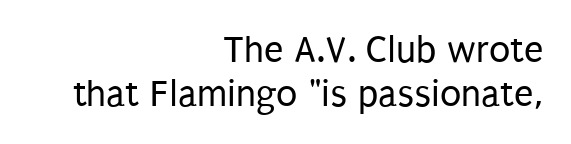
The face used here is proportionally spaced, like ordinary book or web type. Caption: multi-line text, flush right, ragged left. Students, observe: this is what under-led, compact text looks like. Italic? Not at all — the glyphs are vertical. Compared with a typical body face, this is equally light or lighter still.
